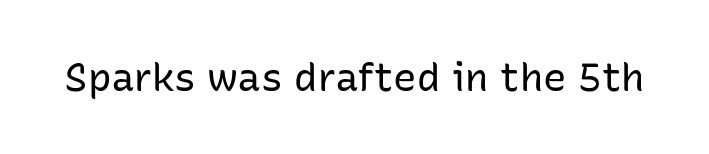
The image shows 39 px regular-weight sans-serif type, upright; set normal letter spacing, not underlined; low stroke contrast and a medium x-height.
